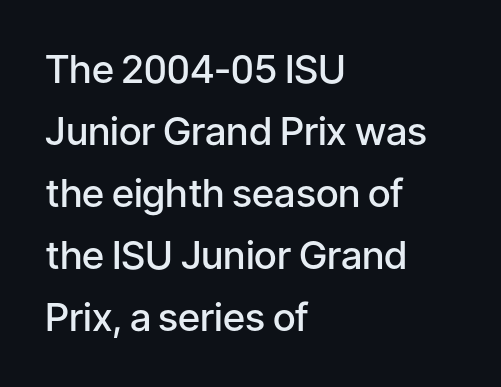
The image shows 39 px semibold sans-serif type, upright; set left-aligned, normal line spacing (1.59x), normal letter spacing, not underlined; low stroke contrast and a medium x-height.
